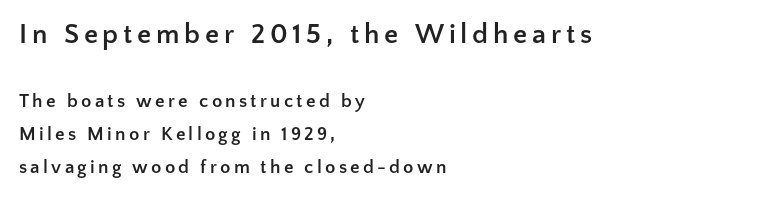
A student would notice the top passage is typeset larger than what follows. Check the space under the baseline: it is left empty. This sample has the flowing, uneven cadence of proportional lettering. When letters stand straight like this, we call the style roman or upright. Each line starts at the same left margin while the right side varies. You'd pick this weight for a headline — it's a proper bold.
